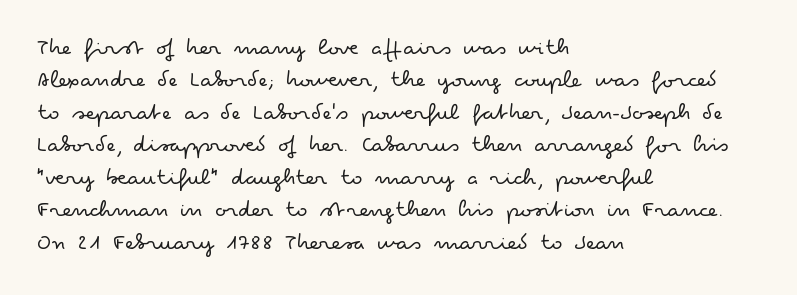
Q: Is the text bold? A: No.
Q: Is the text italic (slanted)? A: No, it is upright.
Q: Is the text underlined? A: No.
Q: How is the paragraph aligned? A: Left-aligned.
Q: Is the spacing between letters normal or unusually wide? A: Normal.
Q: Is the spacing between lines tight, normal or loose? A: Normal.
